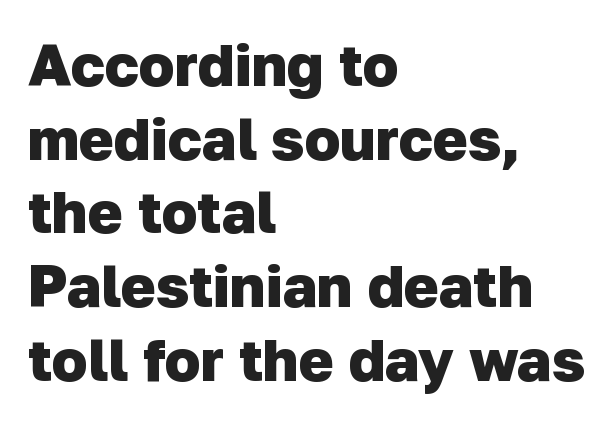
Anything drawn beneath the words? Only blank space. The letters advance in unequal steps, a hallmark of proportional type. No extra tracking has been applied to these lines. The rendering uses a bold face; every stroke is thick and dark.
